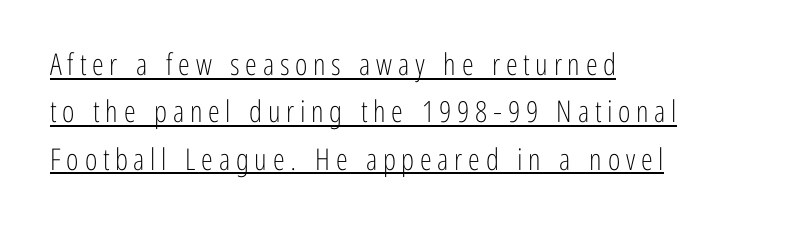
The image shows 30 px light, condensed sans-serif type, upright; set left-aligned, normal line spacing (1.58x), underlined; low stroke contrast and a medium x-height.
